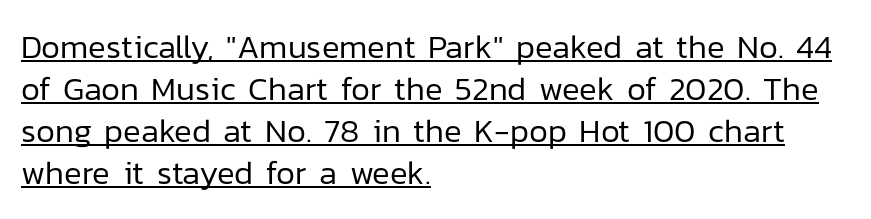
{"serif": "no", "italic": "no", "bold": "no", "weight": "regular", "width": "normal", "stroke_contrast": "low", "x_height": "medium", "monospaced": "no", "underline": "yes", "align": "left", "line_spacing": "normal", "line_spacing_ratio": 1.27, "letter_spacing": "normal", "letter_spacing_em": 0.0, "glyph_px": 33}
